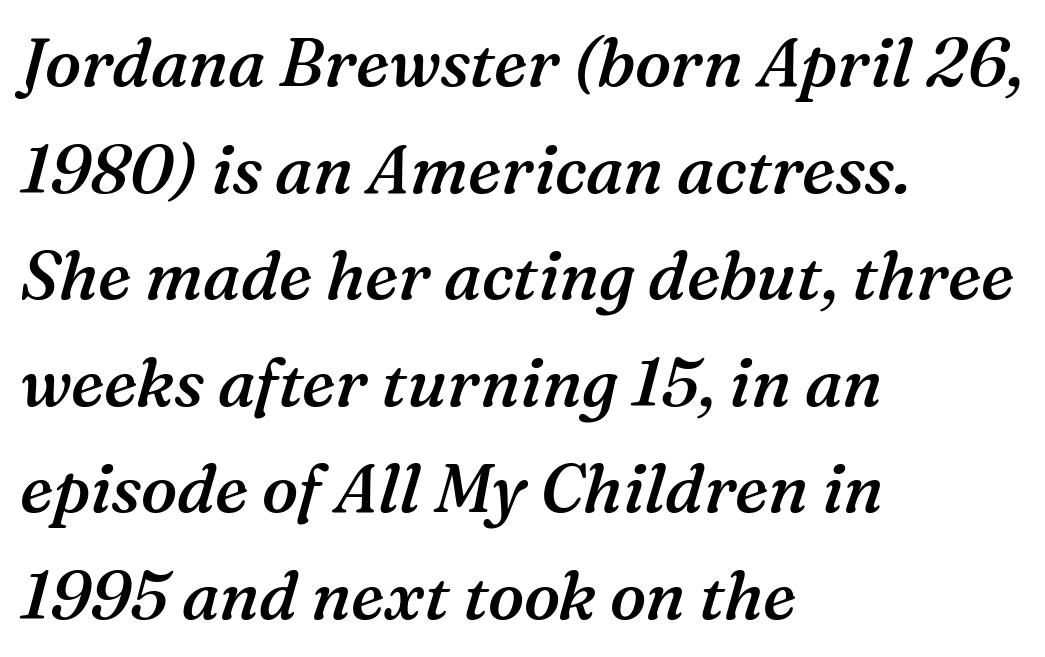
The image shows 67 px semibold serif type, italic (leaning right); set left-aligned, normal line spacing (1.59x), normal letter spacing, not underlined; medium stroke contrast and a medium x-height.
